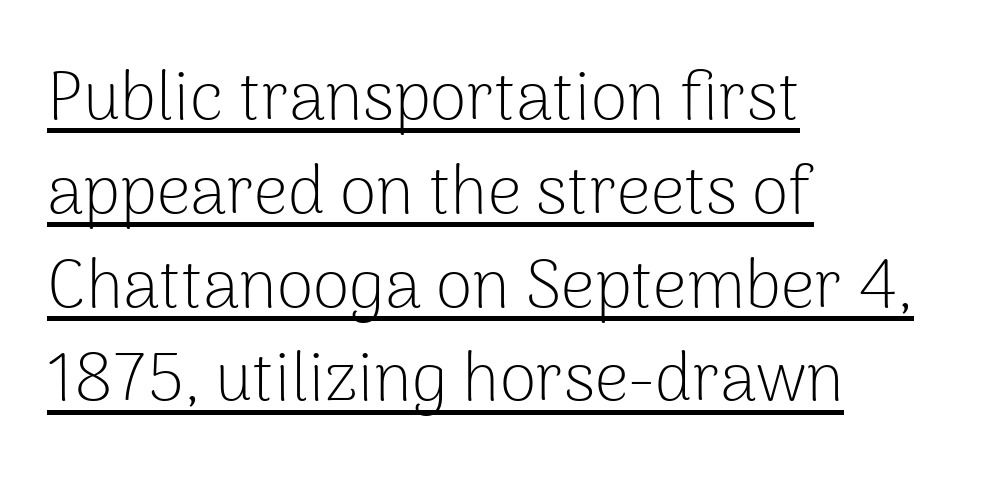
The image shows 67 px light sans-serif type, upright; set left-aligned, normal line spacing (1.4x), normal letter spacing, underlined; low stroke contrast and a medium x-height.
